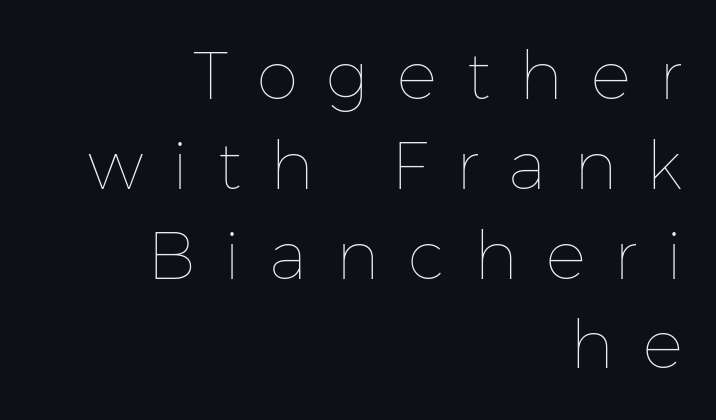
Q: Is the text bold? A: No.
Q: Is the text italic (slanted)? A: No, it is upright.
Q: Is the text underlined? A: No.
Q: How is the paragraph aligned? A: Right-aligned.
Q: Is the spacing between letters normal or unusually wide? A: Unusually wide.
Q: Is the spacing between lines tight, normal or loose? A: Normal.
Q: Width (condensed, normal, or wide)? A: Normal.
Q: Stroke contrast? A: Low.
Q: x-height? A: Medium.
Q: Monospaced? A: No.
